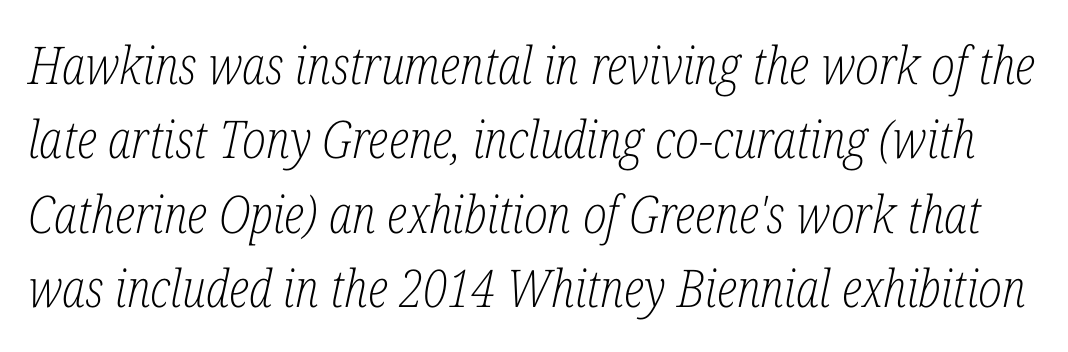
Q: Is the text bold? A: No.
Q: Is the text italic (slanted)? A: Yes, it leans right by about 12 degrees.
Q: Is the typeface a serif or a sans-serif typeface? A: Serif.
Q: Is the text underlined? A: No.
Q: Is the spacing between letters normal or unusually wide? A: Normal.
Q: Is the spacing between lines tight, normal or loose? A: Normal.
Q: Width (condensed, normal, or wide)? A: Condensed.
Q: Stroke contrast? A: Low.
Q: x-height? A: Medium.
Q: Monospaced? A: No.
